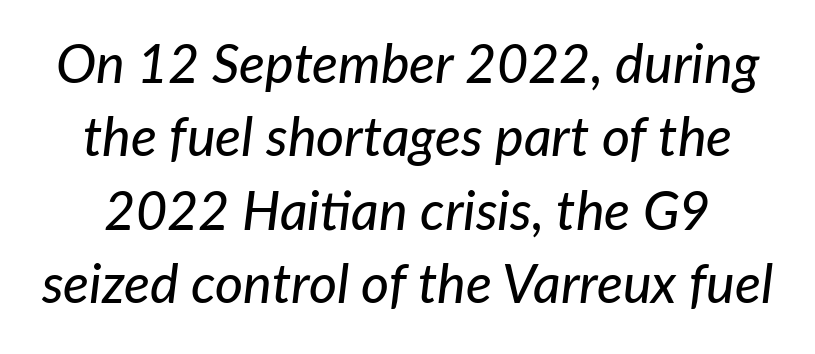
The image shows 54 px text type, italic (leaning right); set normal line spacing (1.36x), normal letter spacing, not underlined; low stroke contrast and a medium x-height.
